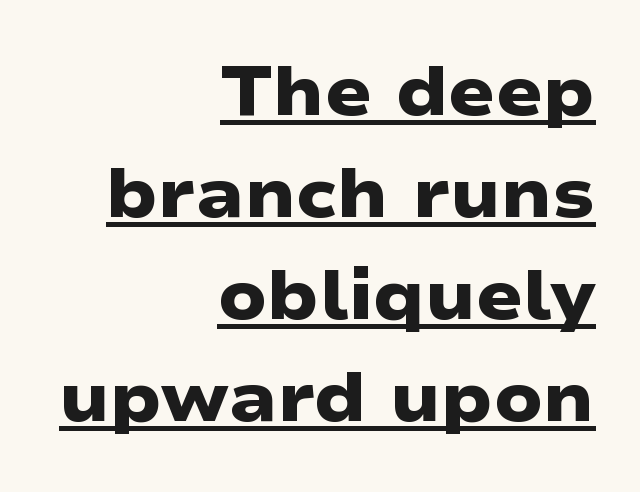
Q: Is the text bold? A: Yes.
Q: Is the typeface a serif or a sans-serif typeface? A: Sans-serif.
Q: Is the text underlined? A: Yes.
Q: How is the paragraph aligned? A: Right-aligned.
Q: Is the spacing between letters normal or unusually wide? A: Normal.
Q: Is the spacing between lines tight, normal or loose? A: Normal.
Q: Width (condensed, normal, or wide)? A: Wide.
Q: Stroke contrast? A: Low.
Q: x-height? A: Medium.
Q: Monospaced? A: No.
